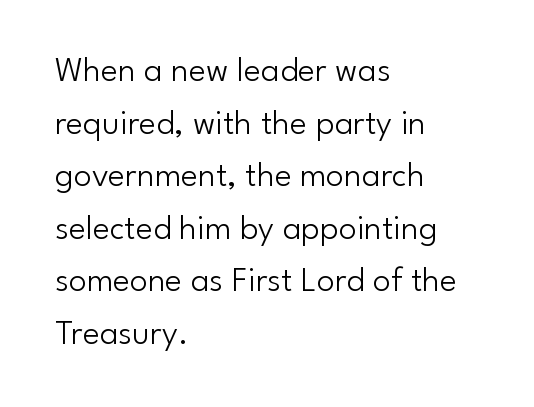
{"serif": "no", "italic": "no", "bold": "no", "weight": "light", "width": "normal", "stroke_contrast": "low", "x_height": "small", "monospaced": "no", "underline": "no", "align": "left", "line_spacing": "normal", "line_spacing_ratio": 1.46, "letter_spacing": "normal", "letter_spacing_em": 0.0, "glyph_px": 36}
